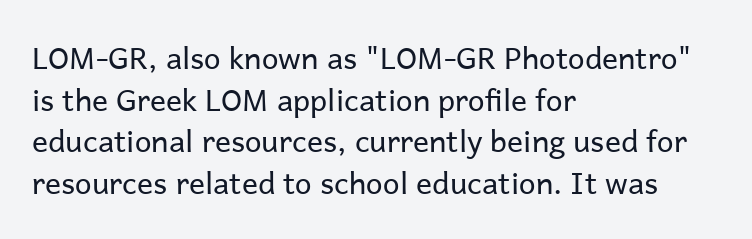
The image shows 30 px regular-weight sans-serif type, upright; set left-aligned, normal line spacing (1.39x), normal letter spacing, not underlined; low stroke contrast and a medium x-height.
